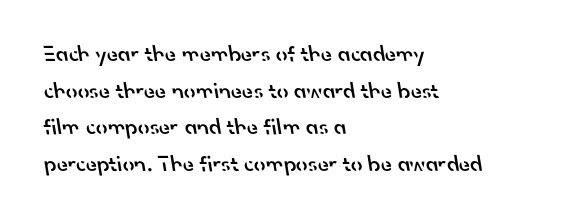
Decoration check: the copy has no underline. Successive baselines arrive at the customary interval. One-word summary of the alignment: left. Caption: standard tracking, unaltered.
